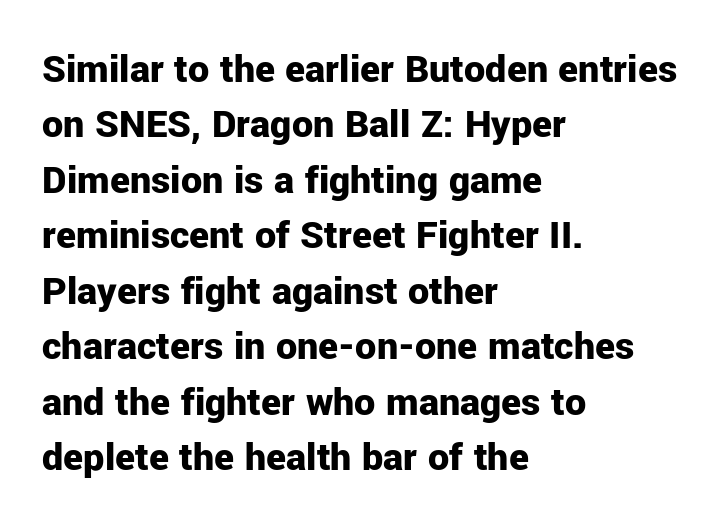
The image shows 42 px bold sans-serif type, upright; set left-aligned, normal line spacing (1.32x), normal letter spacing, not underlined; low stroke contrast and a medium x-height.
